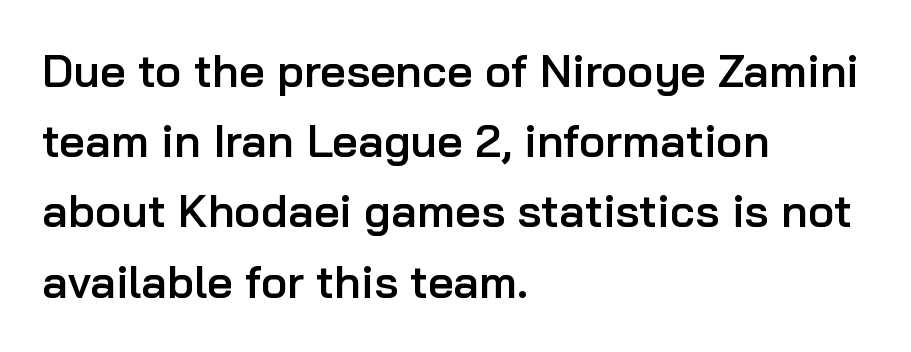
The rendering shows plain stroke endings on the letterforms — a sans-serif design. You could not count columns in this text — the font is proportionally spaced. Compared with a centered layout, this one pins lines to the left instead. Descender tails drop into unmarked territory.
